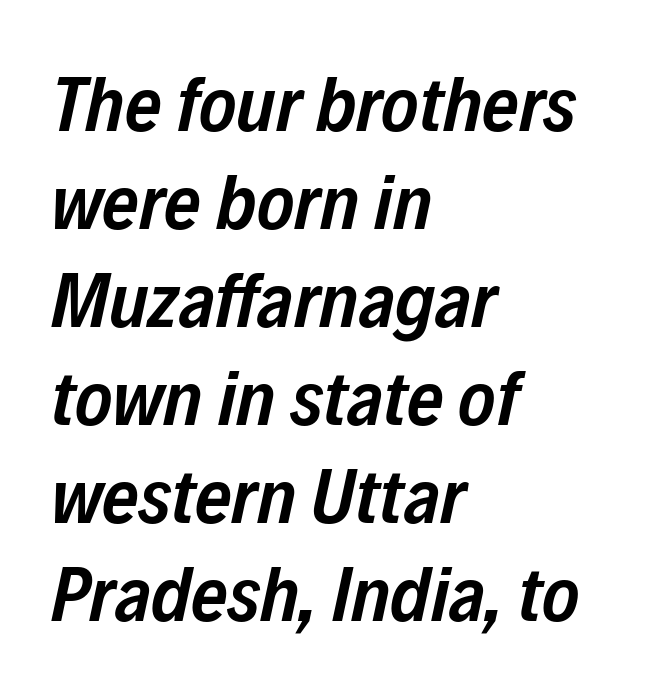
Q: Is the text bold? A: Semi-bold.
Q: Is the text italic (slanted)? A: Yes, it leans right by about 12 degrees.
Q: Is the text underlined? A: No.
Q: How is the paragraph aligned? A: Left-aligned.
Q: Is the spacing between letters normal or unusually wide? A: Normal.
Q: Width (condensed, normal, or wide)? A: Condensed.
Q: Stroke contrast? A: Low.
Q: x-height? A: Medium.
Q: Monospaced? A: No.
